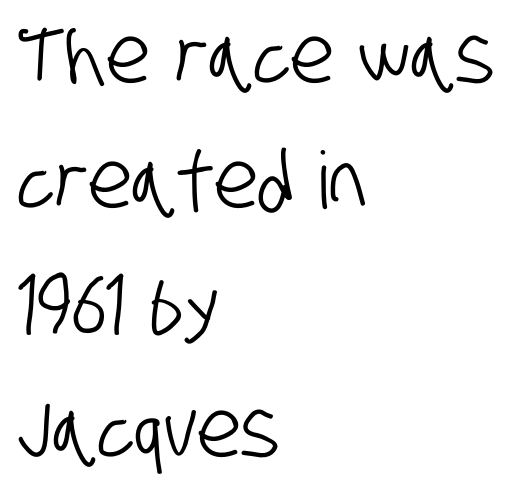
The image shows 79 px condensed sans-serif type; set left-aligned, normal line spacing (1.58x), normal letter spacing, not underlined; low stroke contrast and a large x-height.
